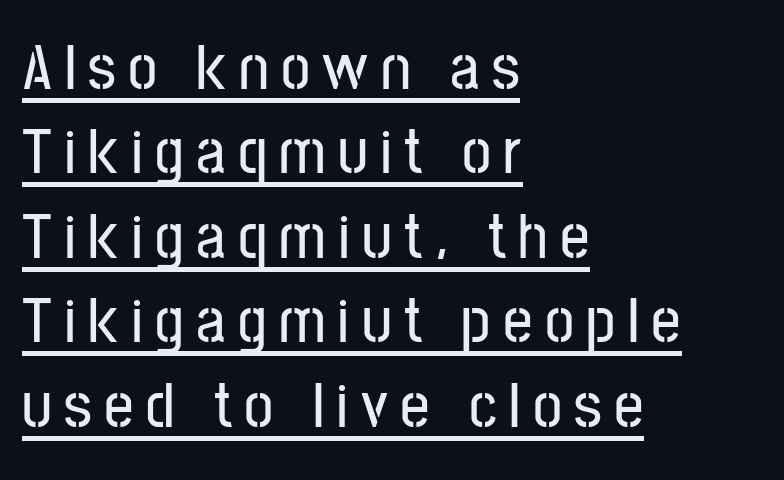
Q: Is the text italic (slanted)? A: No, it is upright.
Q: Is the typeface a serif or a sans-serif typeface? A: Sans-serif.
Q: Is the text underlined? A: Yes.
Q: How is the paragraph aligned? A: Left-aligned.
Q: Is the spacing between lines tight, normal or loose? A: Normal.
Q: Width (condensed, normal, or wide)? A: Condensed.
Q: Stroke contrast? A: Low.
Q: x-height? A: Medium.
Q: Monospaced? A: No.
